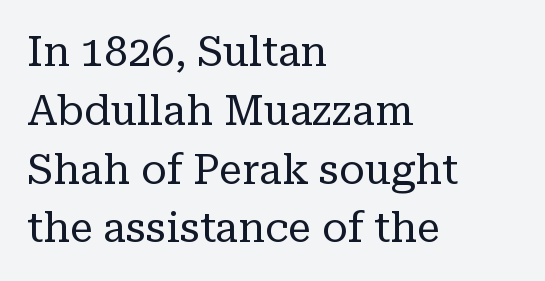
The image shows 42 px regular-weight serif type, upright; set left-aligned, normal line spacing (1.4x), normal letter spacing, not underlined; low stroke contrast and a medium x-height.
